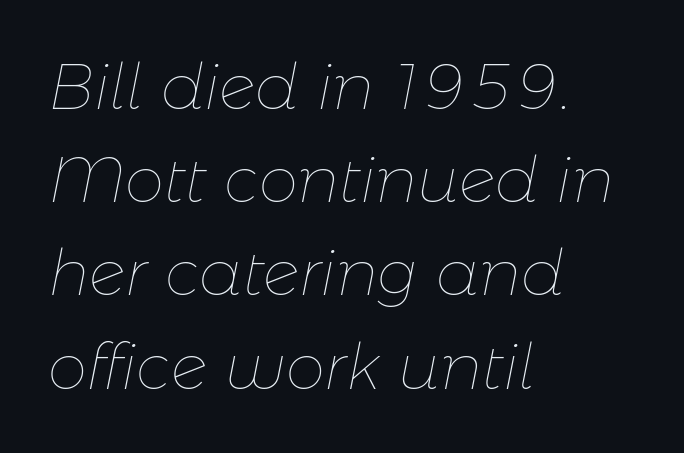
Q: Is the text bold? A: No.
Q: Is the text italic (slanted)? A: Yes, it leans right by about 11 degrees.
Q: Is the text underlined? A: No.
Q: How is the paragraph aligned? A: Left-aligned.
Q: Is the spacing between letters normal or unusually wide? A: Normal.
Q: Is the spacing between lines tight, normal or loose? A: Normal.
Q: Width (condensed, normal, or wide)? A: Normal.
Q: Stroke contrast? A: Low.
Q: x-height? A: Medium.
Q: Monospaced? A: No.
